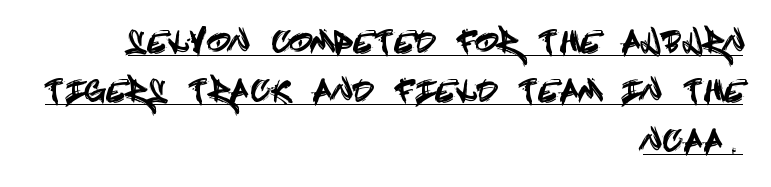
The image shows 29 px condensed sans-serif type; set right-aligned, normal line spacing (1.7x), underlined; a large x-height.
